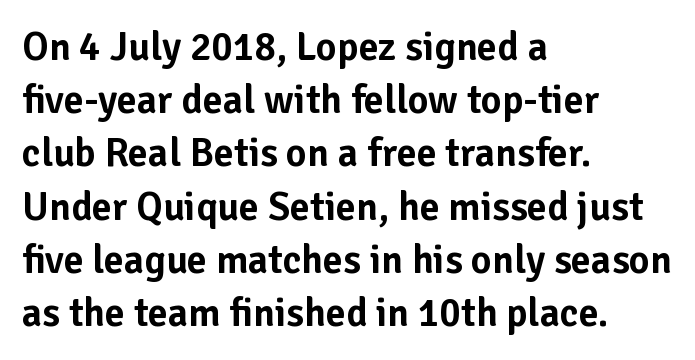
Q: Is the text italic (slanted)? A: No, it is upright.
Q: Is the typeface a serif or a sans-serif typeface? A: Sans-serif.
Q: Is the text underlined? A: No.
Q: How is the paragraph aligned? A: Left-aligned.
Q: Is the spacing between letters normal or unusually wide? A: Normal.
Q: Is the spacing between lines tight, normal or loose? A: Normal.
Q: Width (condensed, normal, or wide)? A: Normal.
Q: Stroke contrast? A: Low.
Q: x-height? A: Medium.
Q: Monospaced? A: No.
